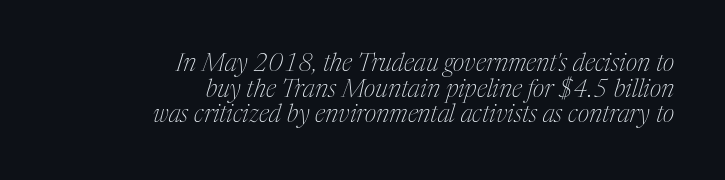
The image shows 25 px text type, italic (leaning right); set right-aligned, tight line spacing (1.03x), normal letter spacing, not underlined.
